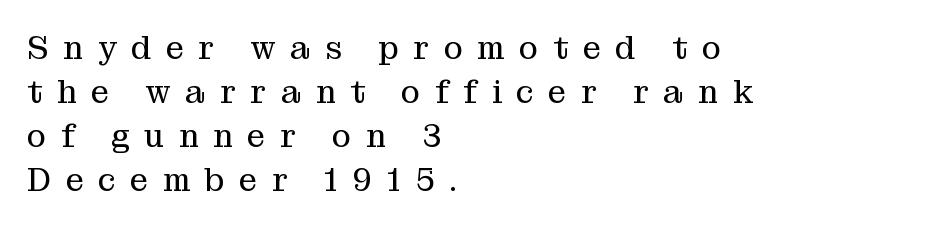
Look at the tracking — it's clearly loosened, letters drifting apart. Typographically, this falls in the serif category. Upright lettering throughout. Heft: none added — not bold. Horizontal bands of white between lines are of average thickness. Where is the straight margin? On the left.
